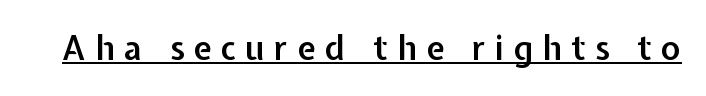
Q: Is the text bold? A: Semi-bold.
Q: Is the text italic (slanted)? A: No, it is upright.
Q: Is the typeface a serif or a sans-serif typeface? A: Sans-serif.
Q: Is the text underlined? A: Yes.
Q: Is the spacing between letters normal or unusually wide? A: Unusually wide.
Q: Width (condensed, normal, or wide)? A: Normal.
Q: Stroke contrast? A: Low.
Q: x-height? A: Medium.
Q: Monospaced? A: No.
